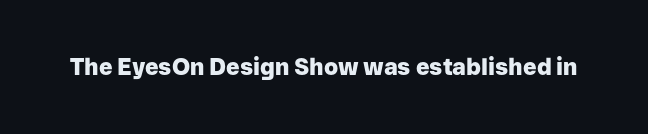
{"italic": "no", "bold": "yes", "underline": "no", "letter_spacing": "normal", "letter_spacing_em": 0.0, "glyph_px": 23}
